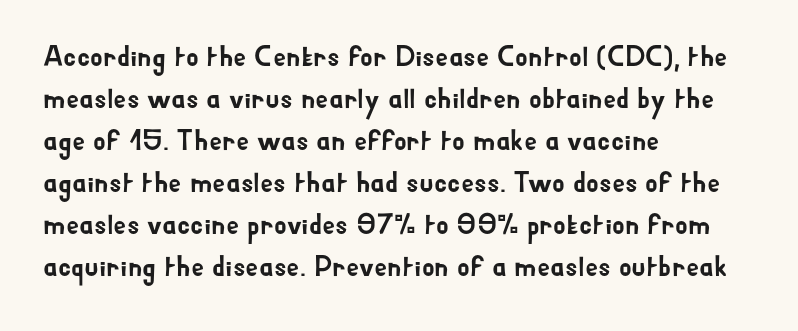
A sans-serif font was chosen for this passage. The block of text has a typical density, with ordinary space between rows. You could not count columns in this text — the font is proportionally spaced. Italic? Not at all — the glyphs are vertical. Underline: absent.
